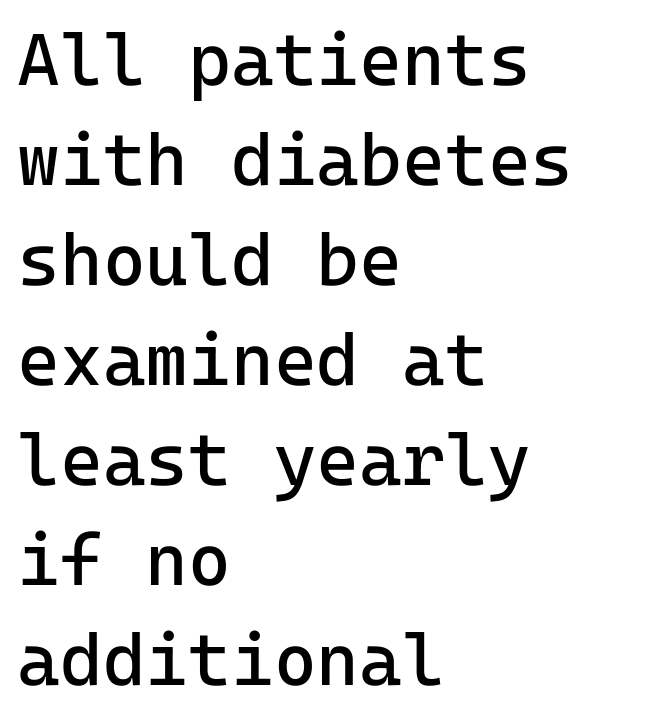
The image shows 73 px regular-weight sans-serif type, upright, monospaced; set left-aligned, normal line spacing (1.37x), normal letter spacing, not underlined; low stroke contrast and a medium x-height.
